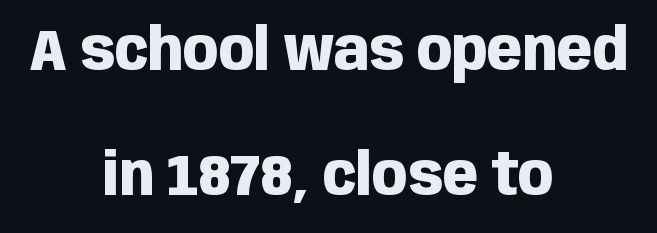
Q: Is the text bold? A: Yes.
Q: Is the text italic (slanted)? A: No, it is upright.
Q: Is the typeface a serif or a sans-serif typeface? A: Sans-serif.
Q: Is the text underlined? A: No.
Q: How is the paragraph aligned? A: Centered.
Q: Is the spacing between letters normal or unusually wide? A: Normal.
Q: Is the spacing between lines tight, normal or loose? A: Loose.
Q: Width (condensed, normal, or wide)? A: Condensed.
Q: Stroke contrast? A: Low.
Q: x-height? A: Large.
Q: Monospaced? A: No.
